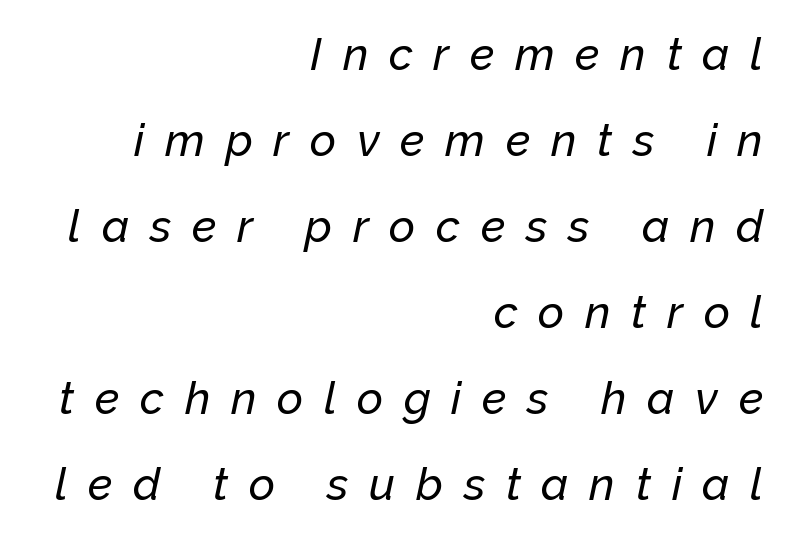
Q: Is the text italic (slanted)? A: Yes, it leans right by about 12 degrees.
Q: Is the text underlined? A: No.
Q: How is the paragraph aligned? A: Right-aligned.
Q: Is the spacing between letters normal or unusually wide? A: Unusually wide.
Q: Is the spacing between lines tight, normal or loose? A: Loose.
Q: Width (condensed, normal, or wide)? A: Normal.
Q: Stroke contrast? A: Low.
Q: x-height? A: Medium.
Q: Monospaced? A: No.
